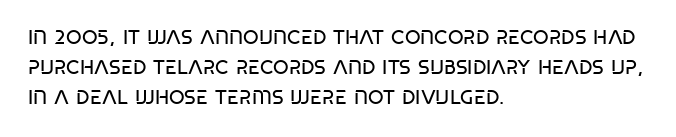
What stands out about the letter spacing? Nothing — it is the standard amount. The axis of the letterforms is exactly vertical. Check the space under the baseline: it is left empty. Evenly set lines give the paragraph a standard silhouette.
